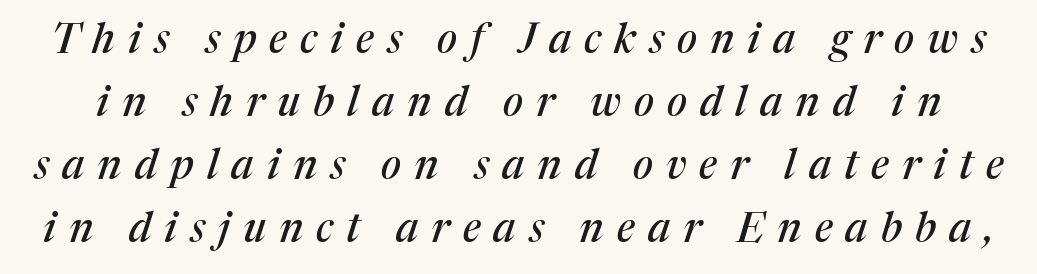
{"serif": "yes", "italic": "yes", "lean": "right", "slant_degrees": 17, "width": "normal", "stroke_contrast": "medium", "x_height": "medium", "monospaced": "no", "underline": "no", "line_spacing": "normal", "line_spacing_ratio": 1.54, "letter_spacing": "wide", "letter_spacing_em": 0.32, "glyph_px": 41}
